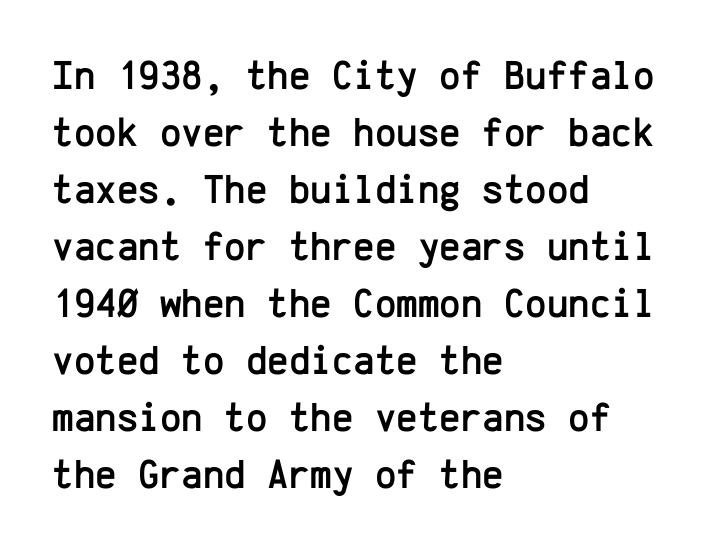
Q: Is the text italic (slanted)? A: No, it is upright.
Q: Is the typeface a serif or a sans-serif typeface? A: Sans-serif.
Q: Is the text underlined? A: No.
Q: How is the paragraph aligned? A: Left-aligned.
Q: Is the spacing between letters normal or unusually wide? A: Normal.
Q: Is the spacing between lines tight, normal or loose? A: Normal.
Q: Width (condensed, normal, or wide)? A: Normal.
Q: Stroke contrast? A: Low.
Q: x-height? A: Medium.
Q: Monospaced? A: Yes.
